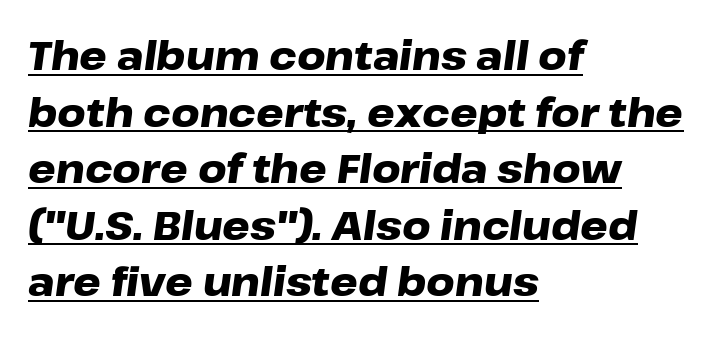
What stands out about the letter spacing? Nothing — it is the standard amount. Casual observation: everything's shoved over to the left. Has an underline been added? It has. If you measured baseline to baseline, you'd find a middling distance.
